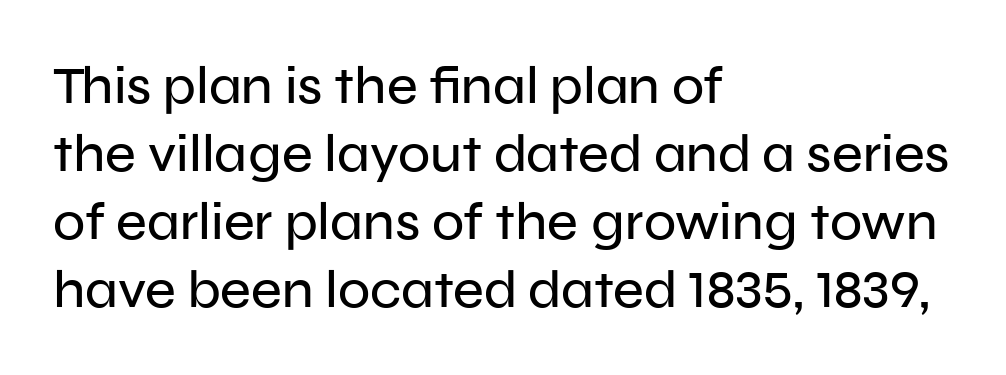
{"serif": "no", "italic": "no", "width": "normal", "stroke_contrast": "low", "x_height": "medium", "monospaced": "no", "underline": "no", "align": "left", "line_spacing": "normal", "line_spacing_ratio": 1.28, "letter_spacing": "normal", "letter_spacing_em": 0.0, "glyph_px": 53}
